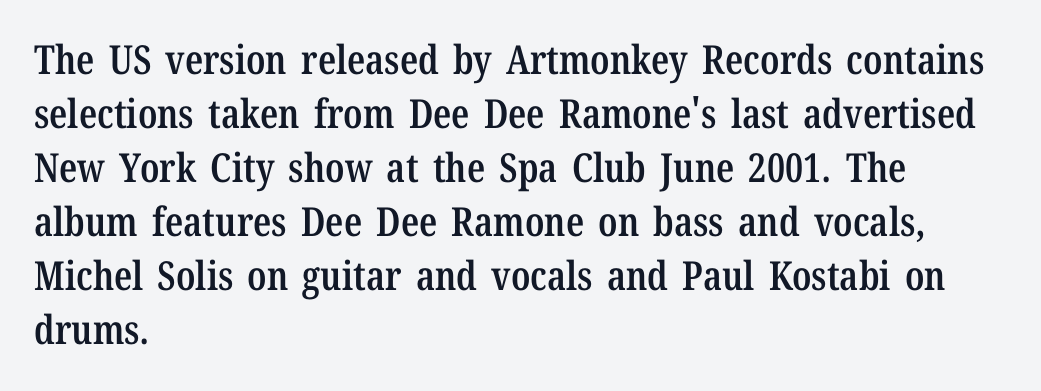
{"serif": "yes", "italic": "no", "bold": "semi", "weight": "semibold", "width": "condensed", "stroke_contrast": "low", "x_height": "medium", "monospaced": "no", "underline": "no", "align": "left", "line_spacing": "normal", "line_spacing_ratio": 1.35, "letter_spacing": "normal", "letter_spacing_em": 0.0, "glyph_px": 40}
